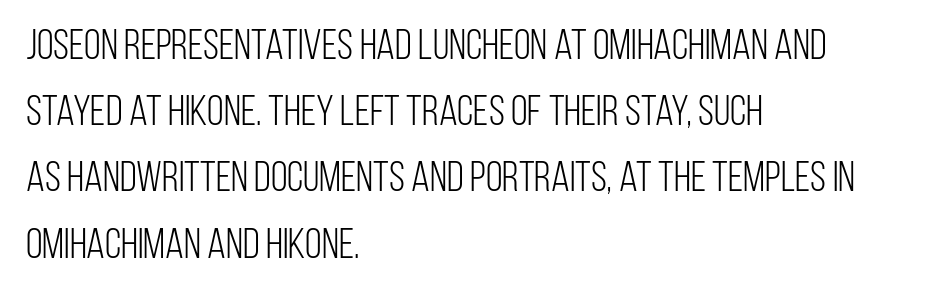
Nope, no serifs anywhere on these letters. The text block is weighted toward the left margin, trailing off unevenly rightward. The specimen reads as upright at a glance. Compared with typical body copy, the letter spacing here is the same. The space beneath each line is pristine and unruled.
